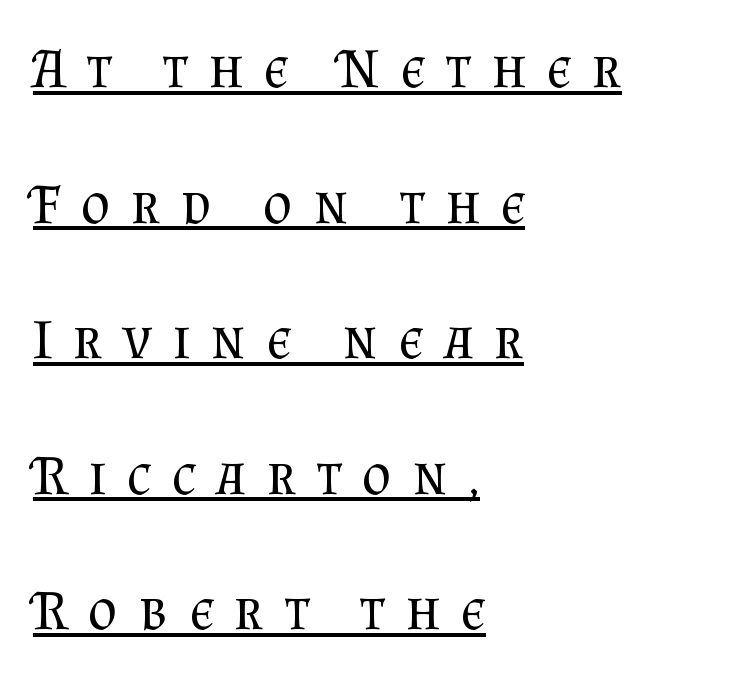
Q: Is the text bold? A: No.
Q: Is the text italic (slanted)? A: No, it is upright.
Q: Is the typeface a serif or a sans-serif typeface? A: Serif.
Q: Is the text underlined? A: Yes.
Q: How is the paragraph aligned? A: Left-aligned.
Q: Is the spacing between letters normal or unusually wide? A: Unusually wide.
Q: Is the spacing between lines tight, normal or loose? A: Loose.
Q: Width (condensed, normal, or wide)? A: Normal.
Q: Stroke contrast? A: Medium.
Q: x-height? A: Small.
Q: Monospaced? A: No.
